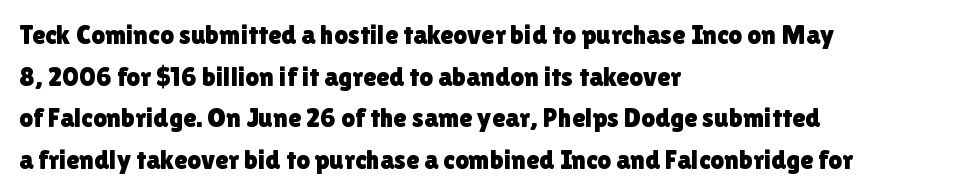
The image shows 27 px text type, upright; set left-aligned, normal line spacing (1.54x), normal letter spacing, not underlined.
